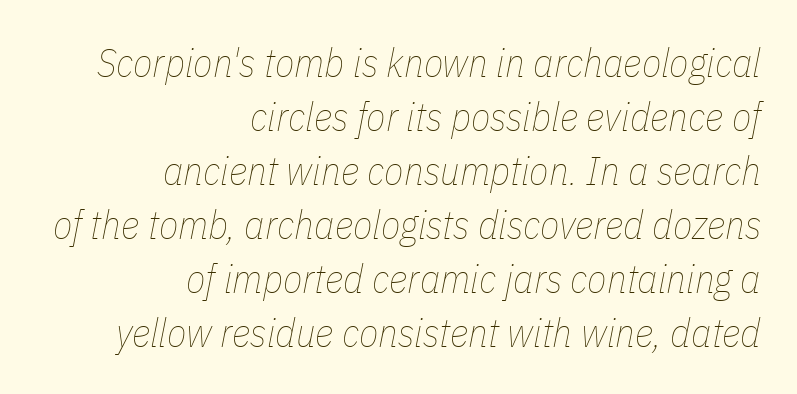
In terms of letterspacing, this is plain default setting. Emphasis-style slanted type is in use. Proportional: the letters do not fall into vertical columns. The space between consecutive lines is moderate.
